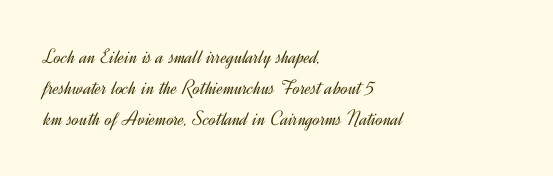
{"bold": "no", "underline": "no", "align": "left", "line_spacing": "normal", "line_spacing_ratio": 1.47, "letter_spacing": "normal", "letter_spacing_em": 0.0, "glyph_px": 21}
